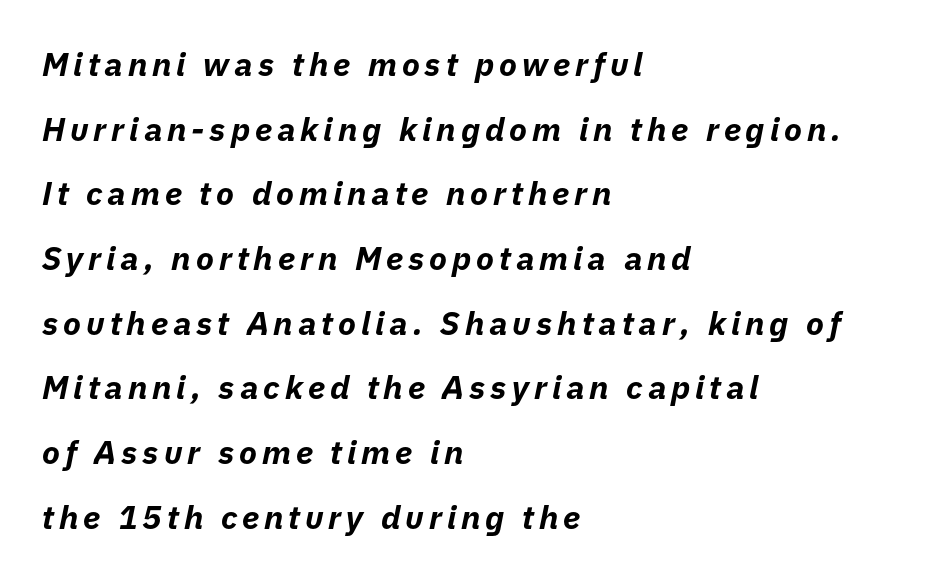
{"italic": "yes", "lean": "right", "slant_degrees": 11, "bold": "yes", "weight": "bold", "width": "normal", "stroke_contrast": "low", "x_height": "medium", "monospaced": "no", "underline": "no", "align": "left", "line_spacing": "loose", "line_spacing_ratio": 1.96, "glyph_px": 33}
